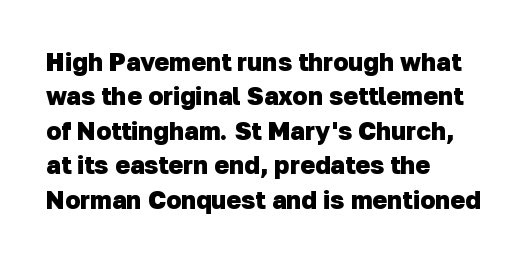
The image shows 25 px bold type; set left-aligned, normal line spacing (1.38x), normal letter spacing, not underlined.
